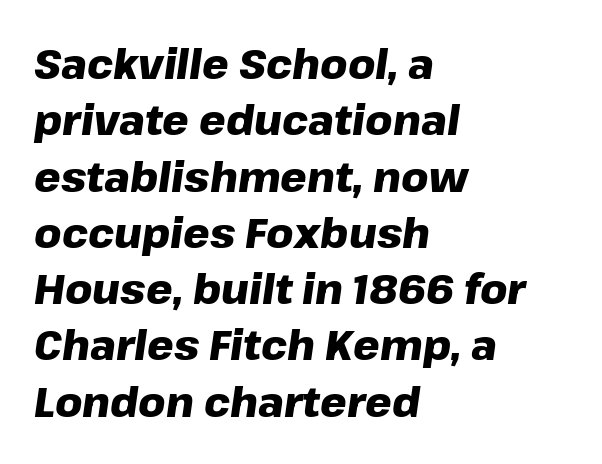
Descenders are the only things crossing below the line. The lettering tilts uniformly, giving the passage an italic look. Glyph-to-glyph distance matches everyday printed text. Chunky letters — that's bold for sure.
